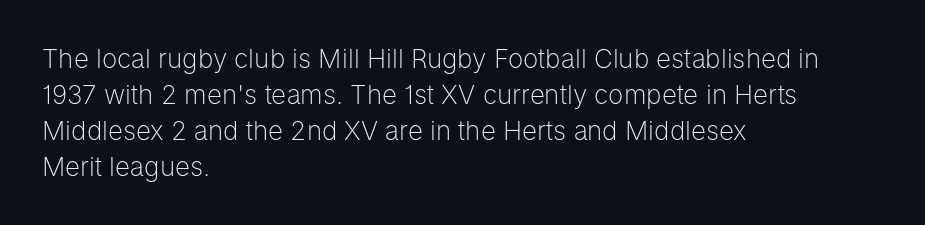
Q: Is the text bold? A: No.
Q: Is the text italic (slanted)? A: No, it is upright.
Q: Is the text underlined? A: No.
Q: How is the paragraph aligned? A: Left-aligned.
Q: Is the spacing between letters normal or unusually wide? A: Normal.
Q: Is the spacing between lines tight, normal or loose? A: Normal.
